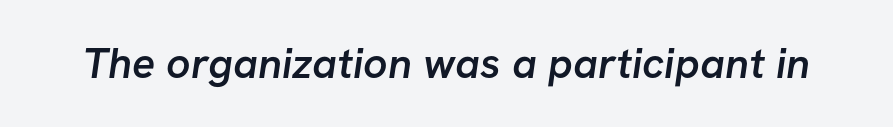
Q: Is the text bold? A: Semi-bold.
Q: Is the typeface a serif or a sans-serif typeface? A: Sans-serif.
Q: Is the text underlined? A: No.
Q: Is the spacing between letters normal or unusually wide? A: Normal.
Q: Width (condensed, normal, or wide)? A: Normal.
Q: Stroke contrast? A: Low.
Q: x-height? A: Medium.
Q: Monospaced? A: No.
